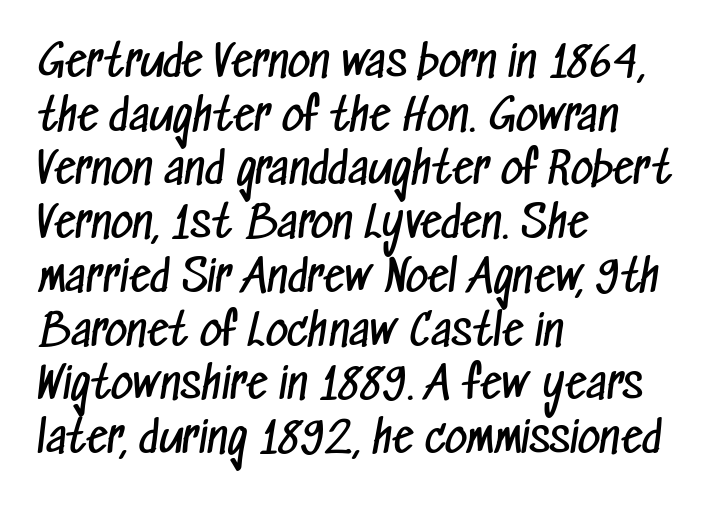
Q: Is the text bold? A: No.
Q: Is the typeface a serif or a sans-serif typeface? A: Sans-serif.
Q: Is the text underlined? A: No.
Q: How is the paragraph aligned? A: Left-aligned.
Q: Is the spacing between letters normal or unusually wide? A: Normal.
Q: Is the spacing between lines tight, normal or loose? A: Normal.
Q: Width (condensed, normal, or wide)? A: Condensed.
Q: Stroke contrast? A: Low.
Q: x-height? A: Medium.
Q: Monospaced? A: No.
